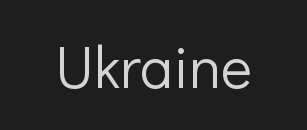
Q: Is the text bold? A: No.
Q: Is the text italic (slanted)? A: No, it is upright.
Q: Is the typeface a serif or a sans-serif typeface? A: Sans-serif.
Q: Is the text underlined? A: No.
Q: Is the spacing between letters normal or unusually wide? A: Normal.
Q: Width (condensed, normal, or wide)? A: Normal.
Q: Stroke contrast? A: Low.
Q: x-height? A: Medium.
Q: Monospaced? A: No.
